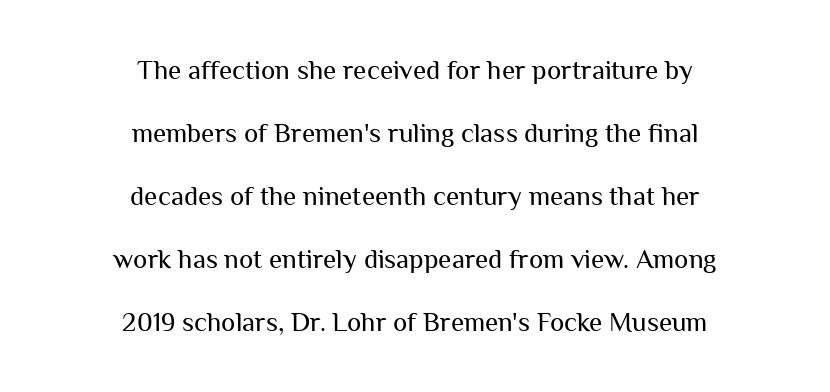
{"italic": "no", "bold": "no", "underline": "no", "align": "center", "line_spacing": "loose", "line_spacing_ratio": 2.33, "letter_spacing": "normal", "letter_spacing_em": 0.0, "glyph_px": 27}
